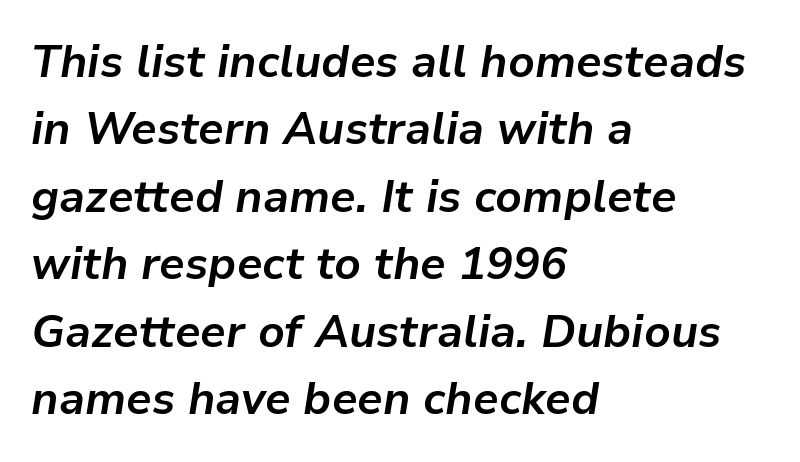
These lines were composed using italics. The vertical gap from one line to the next is medium. Which margin do the lines hug? The left one — the right edge is uneven. The strip under each line holds only bare page. Strokes here are thick enough to call this a true bold.
